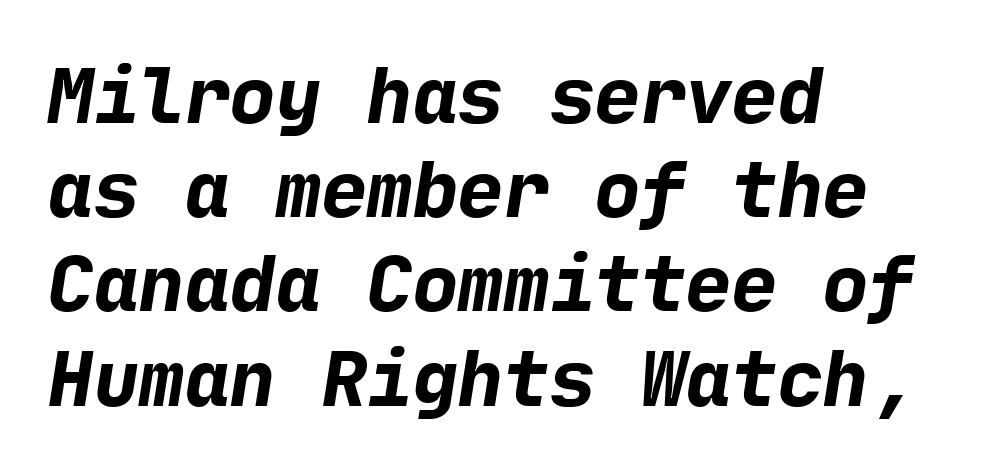
The image shows 76 px bold sans-serif type; set left-aligned, line spacing 1.24x, normal letter spacing, not underlined; low stroke contrast and a medium x-height.
